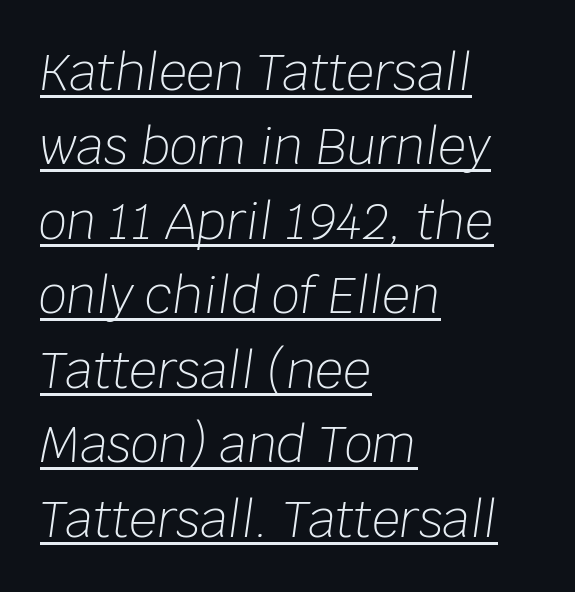
Compared with undecorated copy, this sample adds a rule below the words. Casual observation: everything's shoved over to the left. The passage shown is not bold in any degree. How are the letters spaced? Ordinarily, with no added tracking.
